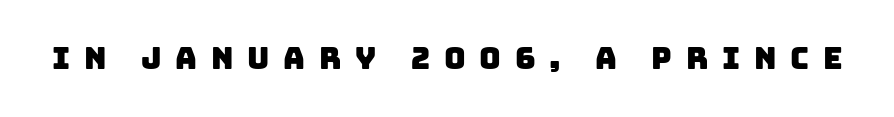
The image shows 30 px sans-serif type; set unusually wide letter spacing (+0.46 em), not underlined; low stroke contrast and a large x-height.
